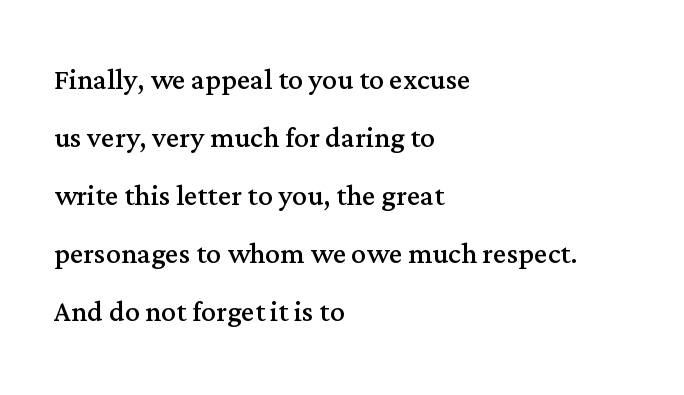
The image shows 37 px regular-weight serif type, upright; set left-aligned, normal line spacing (1.57x), normal letter spacing, not underlined; medium stroke contrast and a medium x-height.
